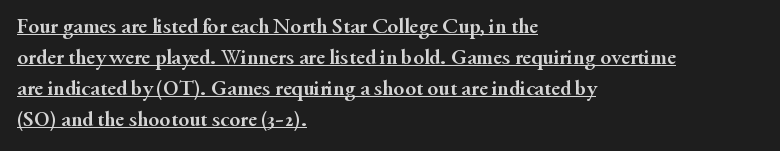
Q: Is the text bold? A: Yes.
Q: Is the text italic (slanted)? A: No, it is upright.
Q: Is the text underlined? A: Yes.
Q: How is the paragraph aligned? A: Left-aligned.
Q: Is the spacing between letters normal or unusually wide? A: Normal.
Q: Is the spacing between lines tight, normal or loose? A: Normal.
